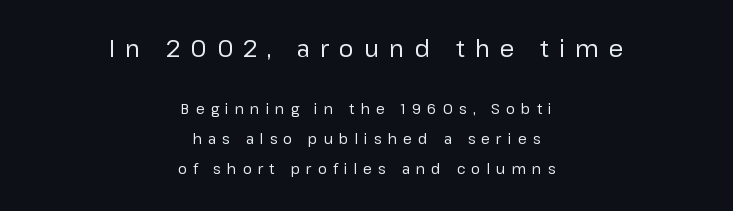
The glyphs are unaccompanied by any horizontal stroke below them. Compared with a typical body face, this is equally light or lighter still. Reading top to bottom, the characters get smaller at the block break. The typography opts for an upright posture over an oblique one.
